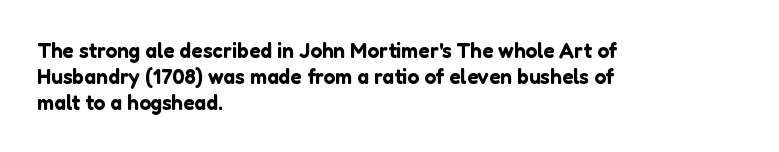
Underline: absent. This rendering uses left alignment, leaving the right contour irregular. A typesetter would mark this as roman, not italic. In terms of letterspacing, this is plain default setting.
